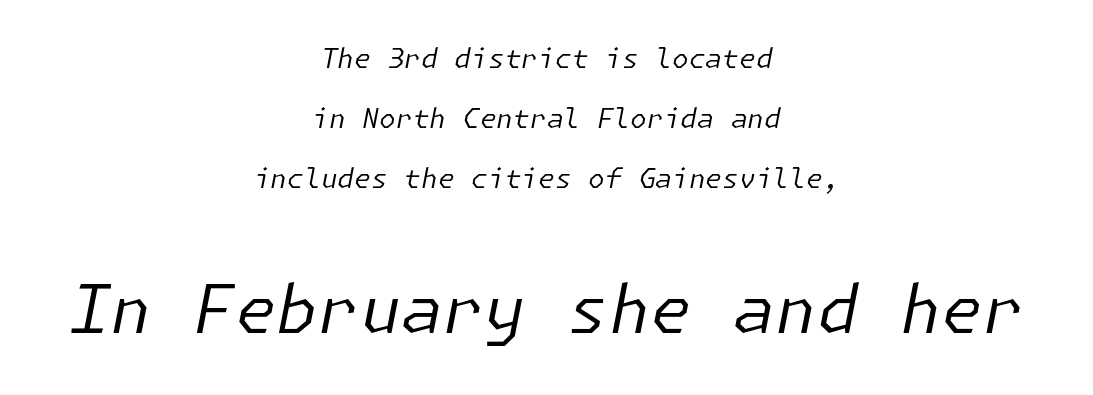
This rendering leaves character spacing at its baseline value. Caption: multi-line text, centered on the measure. Would a proofreader flag this as italicized? Yes. Bare-footed words on every line. The second block has been scaled up relative to the first. Airy leading.
